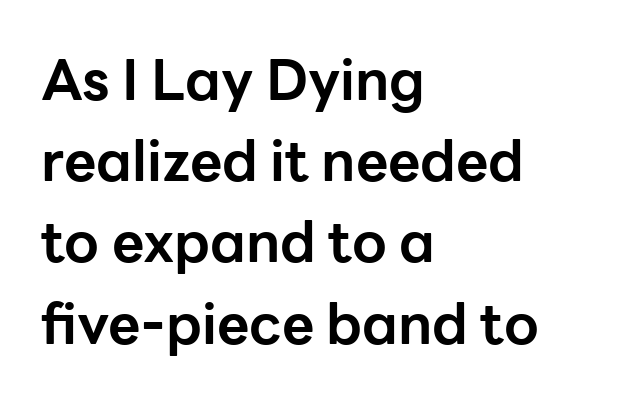
Q: Is the text bold? A: Yes.
Q: Is the text italic (slanted)? A: No, it is upright.
Q: Is the typeface a serif or a sans-serif typeface? A: Sans-serif.
Q: Is the text underlined? A: No.
Q: How is the paragraph aligned? A: Left-aligned.
Q: Is the spacing between letters normal or unusually wide? A: Normal.
Q: Is the spacing between lines tight, normal or loose? A: Normal.
Q: Width (condensed, normal, or wide)? A: Normal.
Q: Stroke contrast? A: Low.
Q: x-height? A: Medium.
Q: Monospaced? A: No.
